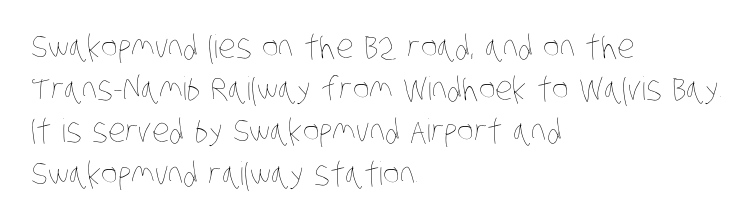
Q: Is the text bold? A: No.
Q: Is the text underlined? A: No.
Q: How is the paragraph aligned? A: Left-aligned.
Q: Is the spacing between letters normal or unusually wide? A: Normal.
Q: Is the spacing between lines tight, normal or loose? A: Normal.
Q: Width (condensed, normal, or wide)? A: Condensed.
Q: Stroke contrast? A: Low.
Q: x-height? A: Large.
Q: Monospaced? A: No.
